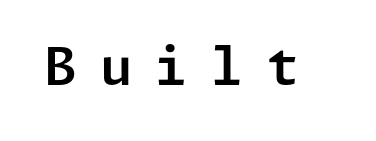
{"serif": "no", "italic": "no", "width": "normal", "stroke_contrast": "low", "x_height": "medium", "underline": "no", "letter_spacing": "wide", "letter_spacing_em": 0.45, "glyph_px": 52}
